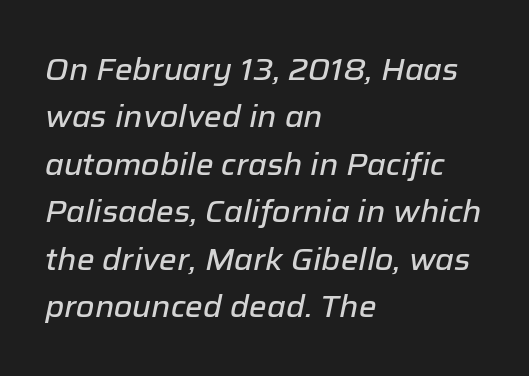
Quick note: underline off. The designer left line spacing at the default. Default kerning and tracking; the words read as compact shapes. These lines are rendered in a variable-pitch font. The rendering anchors every line to the left-hand side. Observe the lean: these are italic letterforms.
